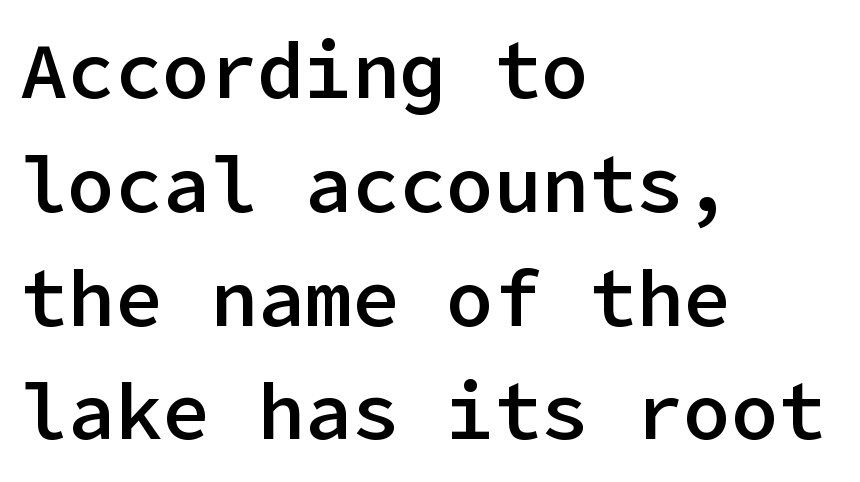
Q: Is the text bold? A: Semi-bold.
Q: Is the text italic (slanted)? A: No, it is upright.
Q: Is the typeface a serif or a sans-serif typeface? A: Sans-serif.
Q: Is the text underlined? A: No.
Q: How is the paragraph aligned? A: Left-aligned.
Q: Is the spacing between letters normal or unusually wide? A: Normal.
Q: Is the spacing between lines tight, normal or loose? A: Normal.
Q: Width (condensed, normal, or wide)? A: Normal.
Q: Stroke contrast? A: Low.
Q: x-height? A: Medium.
